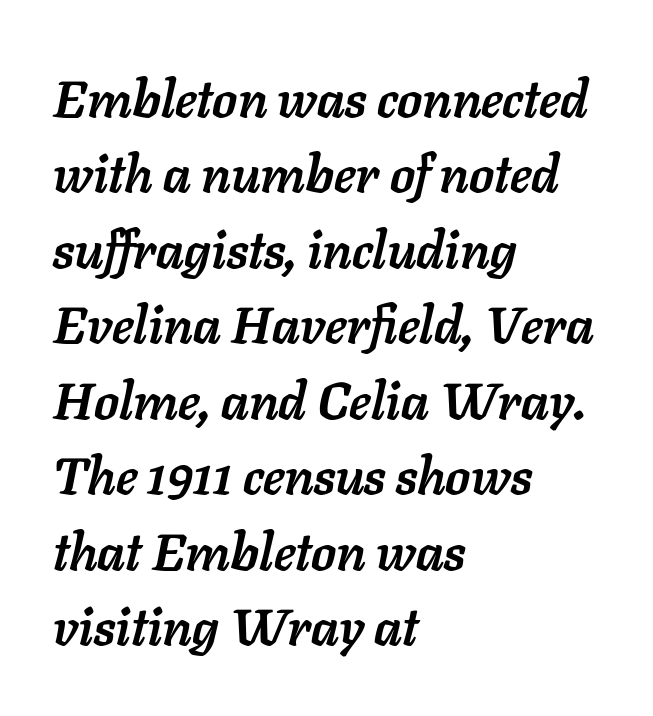
Q: Is the text bold? A: Yes.
Q: Is the text italic (slanted)? A: Yes, it leans right by about 11 degrees.
Q: Is the text underlined? A: No.
Q: How is the paragraph aligned? A: Left-aligned.
Q: Is the spacing between letters normal or unusually wide? A: Normal.
Q: Is the spacing between lines tight, normal or loose? A: Normal.
Q: Width (condensed, normal, or wide)? A: Normal.
Q: Stroke contrast? A: Low.
Q: x-height? A: Medium.
Q: Monospaced? A: No.
